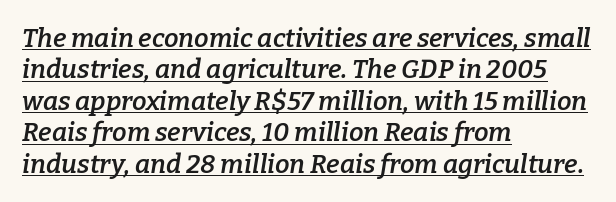
The rag falls on the right side of this text block. Would a proofreader flag this as italicized? Yes. The typesetter has applied underlining to the passage shown. No extra tracking has been applied to these lines. Emphasis by weight is partial: semibold.
